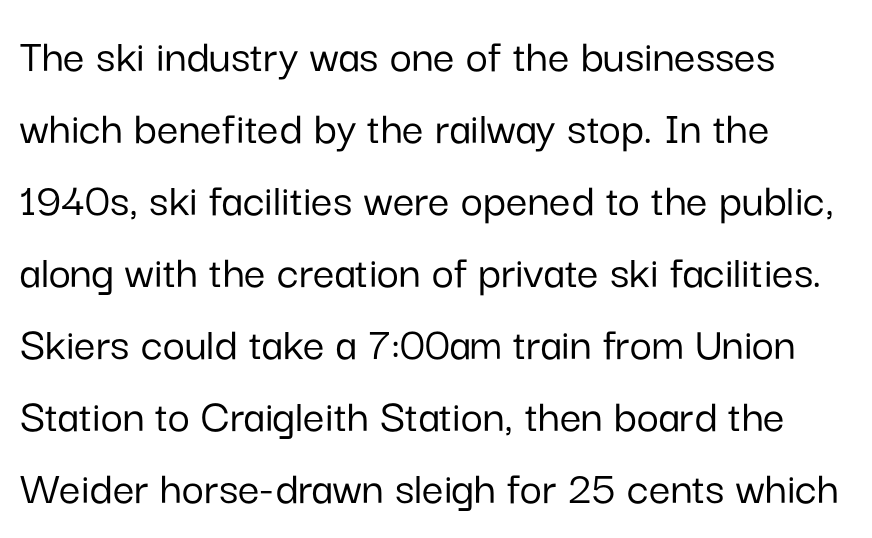
Between one letter and the next there's only the usual sliver of space. The letters carry no serifs — their stems end cleanly without finishing strokes. The string is rendered with underlining switched off. Regular leading. A typesetter would call this proportional, since set widths differ per character.
